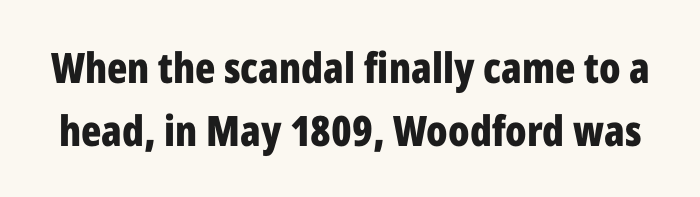
The image shows 42 px bold, condensed sans-serif type, upright; set normal line spacing (1.5x), normal letter spacing, not underlined; low stroke contrast and a medium x-height.
